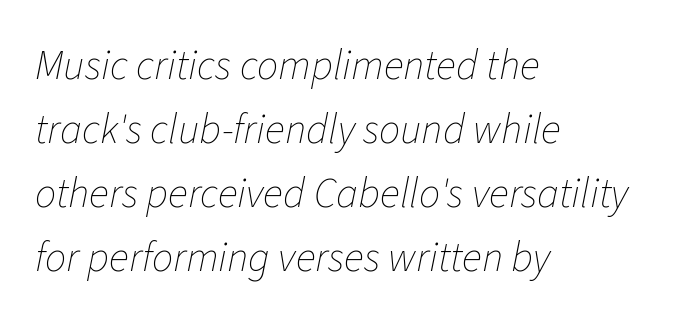
Glance below the letters and you will spot only blank space. The font sits on the lighter half of the weight spectrum, regular included. Line beginnings align vertically; line endings do not. You could not count columns in this text — the font is proportionally spaced.
